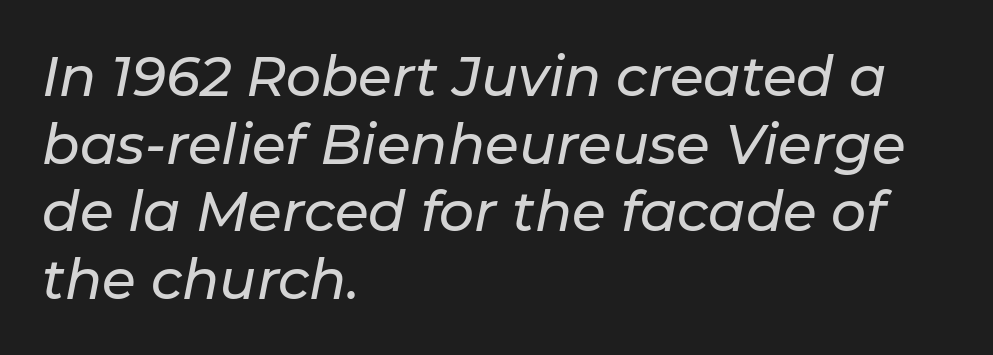
Q: Is the text italic (slanted)? A: Yes, it leans right by about 11 degrees.
Q: Is the text underlined? A: No.
Q: How is the paragraph aligned? A: Left-aligned.
Q: Is the spacing between letters normal or unusually wide? A: Normal.
Q: Width (condensed, normal, or wide)? A: Normal.
Q: Stroke contrast? A: Low.
Q: x-height? A: Medium.
Q: Monospaced? A: No.
